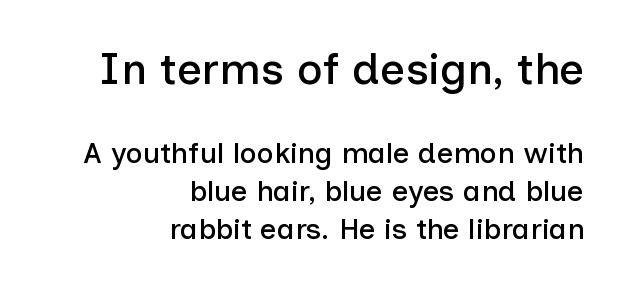
{"serif": "no", "italic": "no", "width": "normal", "stroke_contrast": "low", "x_height": "medium", "monospaced": "no", "underline": "no", "align": "right", "line_spacing": "normal", "line_spacing_ratio": 1.31, "letter_spacing": "normal", "letter_spacing_em": 0.0, "larger_block": "first", "size_ratio": 1.52, "glyph_px": 44}
